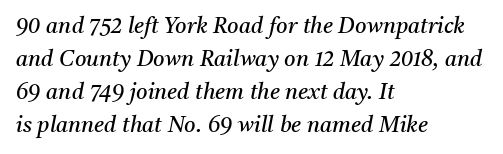
The image shows 22 px text type, italic (leaning right); set left-aligned, normal line spacing (1.5x), normal letter spacing, not underlined.
